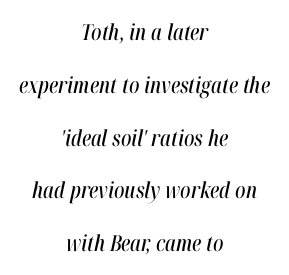
The image shows 22 px text type, italic (leaning right); set centered, loose line spacing (2.4x), normal letter spacing, not underlined.
